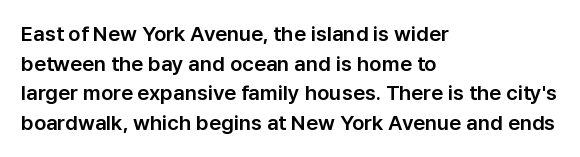
Caption: standard tracking, unaltered. Only glyphs here, with clear space below each row. The line-height multiplier appears to be the usual default. The typography opts for an upright posture over an oblique one. A student would call this left alignment; a typographer would say flush left, rag right.
